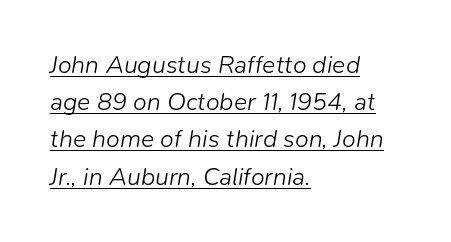
The image shows 25 px text type, italic (leaning right); set left-aligned, normal line spacing (1.49x), normal letter spacing, underlined.
